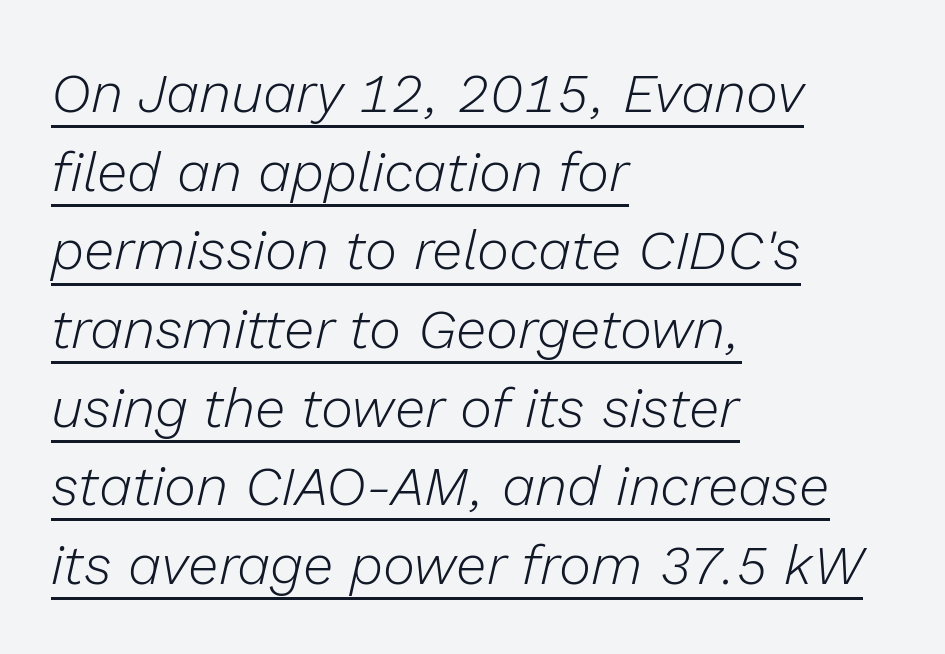
Q: Is the text bold? A: No.
Q: Is the text italic (slanted)? A: Yes, it leans right by about 13 degrees.
Q: Is the text underlined? A: Yes.
Q: How is the paragraph aligned? A: Left-aligned.
Q: Is the spacing between letters normal or unusually wide? A: Normal.
Q: Is the spacing between lines tight, normal or loose? A: Normal.
Q: Width (condensed, normal, or wide)? A: Normal.
Q: Stroke contrast? A: Low.
Q: x-height? A: Medium.
Q: Monospaced? A: No.
